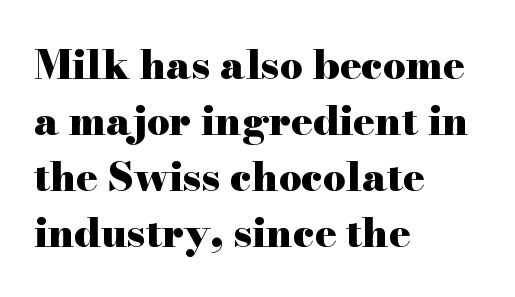
{"serif": "yes", "italic": "no", "bold": "yes", "weight": "heavy", "width": "wide", "stroke_contrast": "high", "x_height": "small", "monospaced": "no", "underline": "no", "align": "left", "line_spacing": "normal", "line_spacing_ratio": 1.4, "letter_spacing": "normal", "letter_spacing_em": 0.0, "glyph_px": 40}
